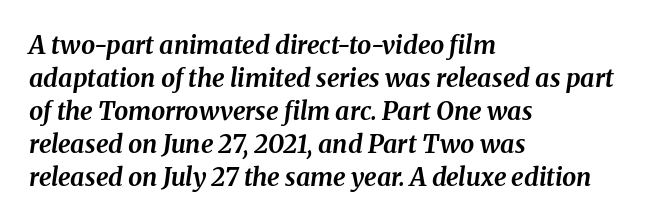
Words appear dense and cohesive because spacing is normal. Line starts are locked; line ends wander. These words are printed bold, with thick strokes throughout. Compared with typical paragraphs, the rows here are spaced about the same. The area under the type is left untouched.
